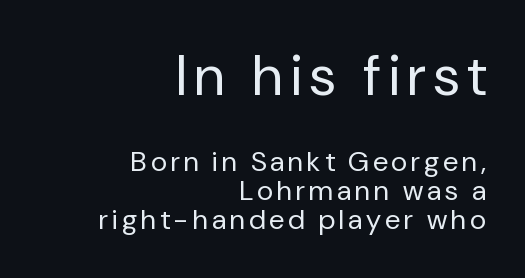
{"serif": "no", "italic": "no", "bold": "no", "weight": "regular", "width": "normal", "stroke_contrast": "low", "x_height": "medium", "monospaced": "no", "underline": "no", "align": "right", "line_spacing": "tight", "line_spacing_ratio": 1.05, "larger_block": "first", "size_ratio": 2.0, "glyph_px": 56}
